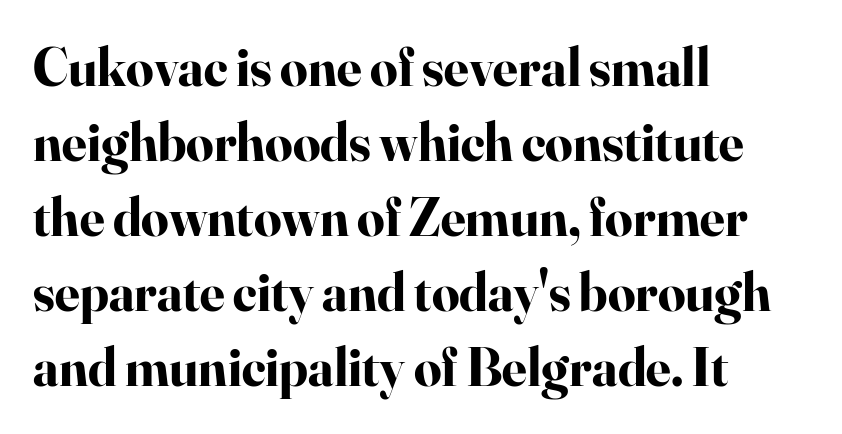
The image shows 54 px bold serif type, upright; set left-aligned, normal line spacing (1.39x), normal letter spacing, not underlined; high stroke contrast and a small x-height.
